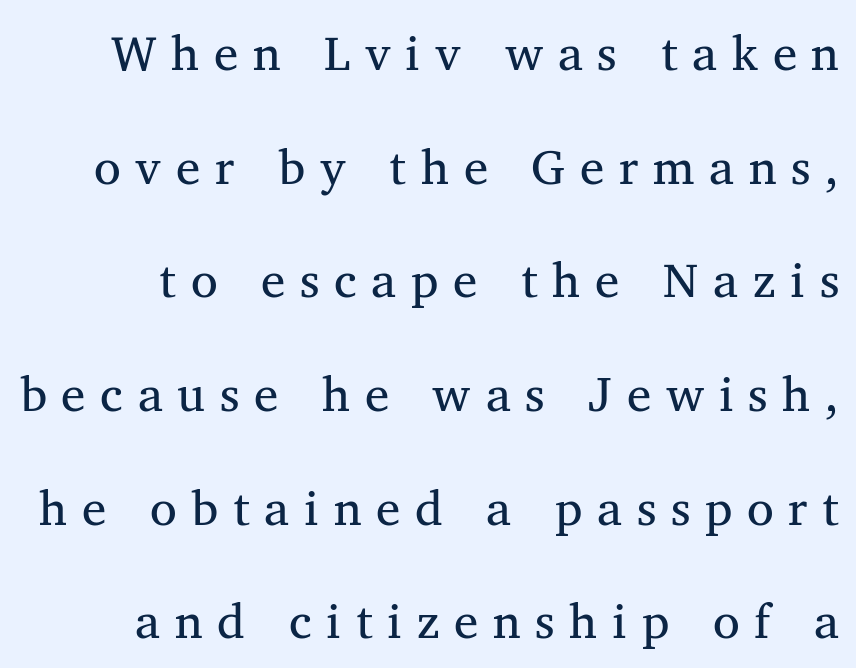
{"serif": "yes", "italic": "no", "bold": "no", "weight": "regular", "width": "normal", "stroke_contrast": "medium", "x_height": "medium", "monospaced": "no", "underline": "no", "line_spacing": "loose", "line_spacing_ratio": 2.32, "letter_spacing": "wide", "letter_spacing_em": 0.3, "glyph_px": 49}
